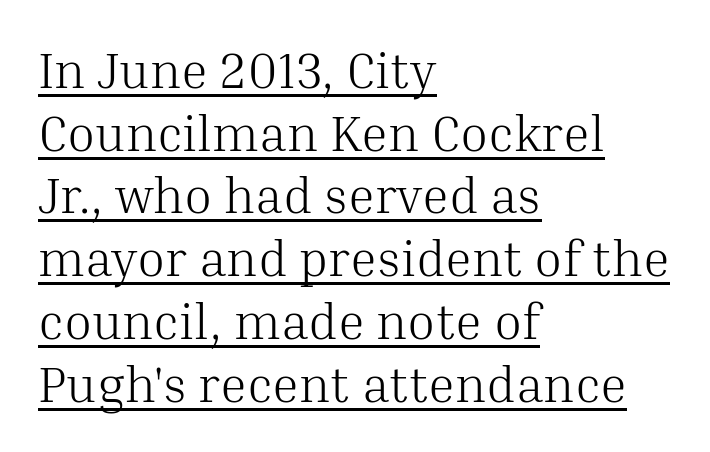
Q: Is the text bold? A: No.
Q: Is the text italic (slanted)? A: No, it is upright.
Q: Is the typeface a serif or a sans-serif typeface? A: Serif.
Q: Is the text underlined? A: Yes.
Q: How is the paragraph aligned? A: Left-aligned.
Q: Is the spacing between letters normal or unusually wide? A: Normal.
Q: Width (condensed, normal, or wide)? A: Normal.
Q: Stroke contrast? A: Medium.
Q: x-height? A: Medium.
Q: Monospaced? A: No.
